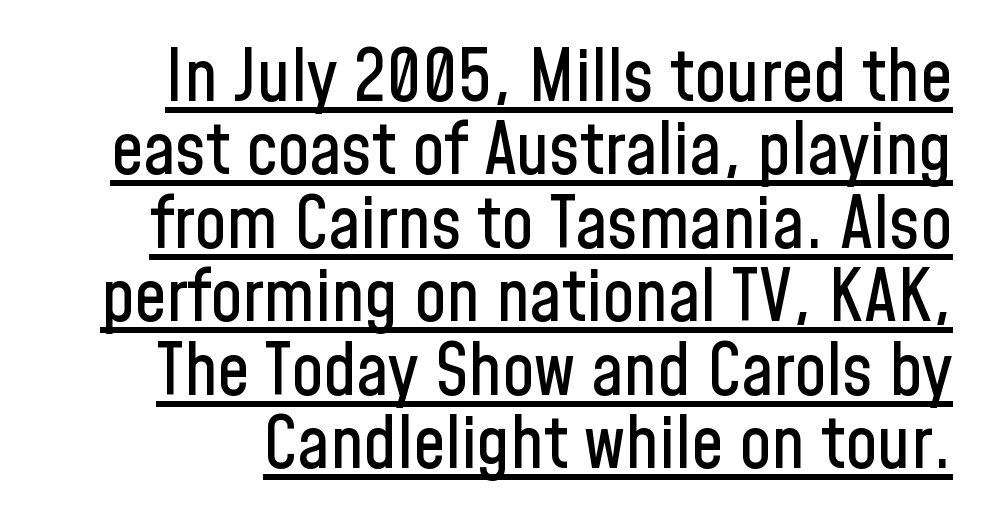
The image shows 72 px condensed sans-serif type, upright; set tight line spacing (1.02x), normal letter spacing, underlined; low stroke contrast and a medium x-height.
